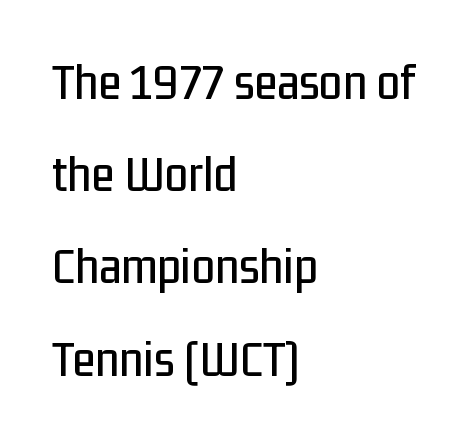
The image shows 53 px condensed sans-serif type, upright; set left-aligned, line spacing 1.74x, normal letter spacing, not underlined; low stroke contrast and a medium x-height.
